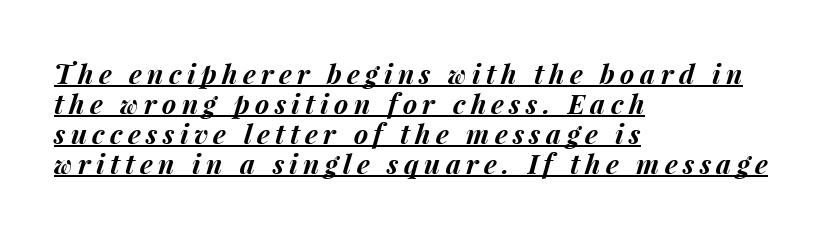
Q: Is the text bold? A: Yes.
Q: Is the text italic (slanted)? A: Yes, it leans right by about 15 degrees.
Q: Is the text underlined? A: Yes.
Q: How is the paragraph aligned? A: Left-aligned.
Q: Is the spacing between letters normal or unusually wide? A: Unusually wide.
Q: Is the spacing between lines tight, normal or loose? A: Tight.
